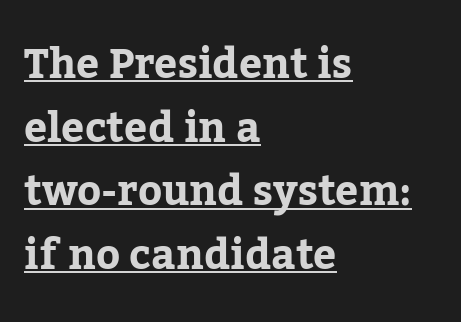
{"serif": "yes", "italic": "no", "width": "normal", "stroke_contrast": "low", "x_height": "medium", "monospaced": "no", "underline": "yes", "align": "left", "line_spacing": "normal", "line_spacing_ratio": 1.55, "letter_spacing": "normal", "letter_spacing_em": 0.0, "glyph_px": 41}
